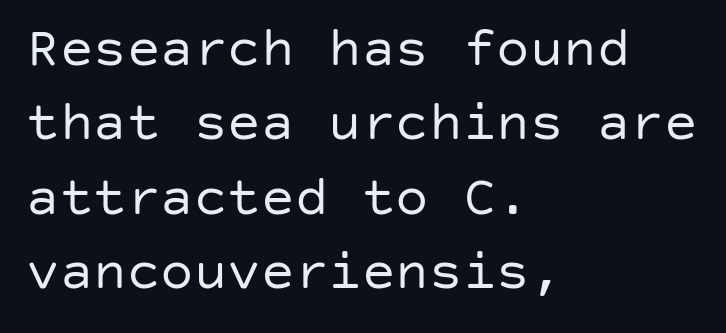
{"serif": "no", "italic": "no", "bold": "no", "weight": "regular", "width": "normal", "stroke_contrast": "low", "x_height": "large", "underline": "no", "align": "left", "line_spacing": "normal", "line_spacing_ratio": 1.33, "letter_spacing": "normal", "letter_spacing_em": 0.0, "glyph_px": 56}
